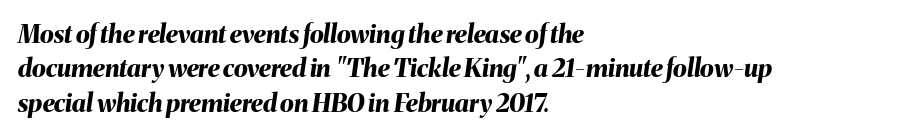
{"italic": "yes", "lean": "right", "slant_degrees": 8, "bold": "yes", "underline": "no", "align": "left", "line_spacing": "normal", "line_spacing_ratio": 1.38, "letter_spacing": "normal", "letter_spacing_em": 0.0, "glyph_px": 25}
